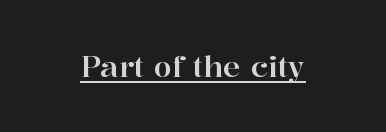
{"serif": "yes", "italic": "no", "width": "normal", "stroke_contrast": "high", "x_height": "medium", "monospaced": "no", "underline": "yes", "letter_spacing": "normal", "letter_spacing_em": 0.0, "glyph_px": 29}
